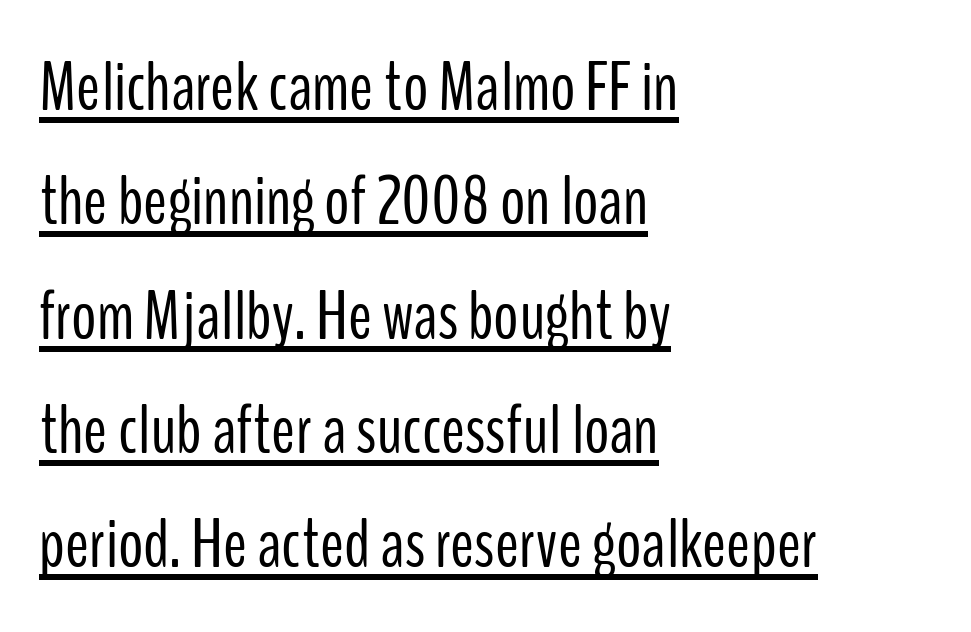
Q: Is the text bold? A: No.
Q: Is the text italic (slanted)? A: No, it is upright.
Q: Is the typeface a serif or a sans-serif typeface? A: Sans-serif.
Q: Is the text underlined? A: Yes.
Q: How is the paragraph aligned? A: Left-aligned.
Q: Is the spacing between letters normal or unusually wide? A: Normal.
Q: Is the spacing between lines tight, normal or loose? A: Normal.
Q: Width (condensed, normal, or wide)? A: Condensed.
Q: Stroke contrast? A: Low.
Q: x-height? A: Medium.
Q: Monospaced? A: No.
